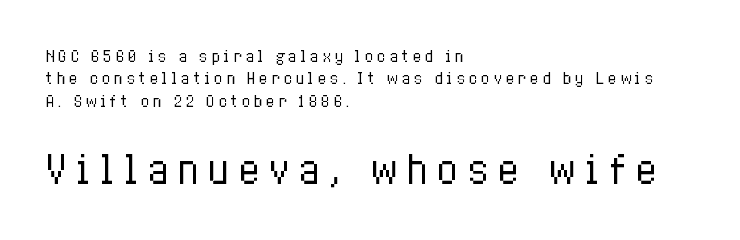
{"italic": "no", "bold": "no", "weight": "regular", "width": "condensed", "stroke_contrast": "low", "x_height": "medium", "monospaced": "no", "underline": "no", "align": "left", "line_spacing": "normal", "line_spacing_ratio": 1.5, "letter_spacing": "wide", "letter_spacing_em": 0.21, "larger_block": "second", "size_ratio": 2.47, "glyph_px": 37}
